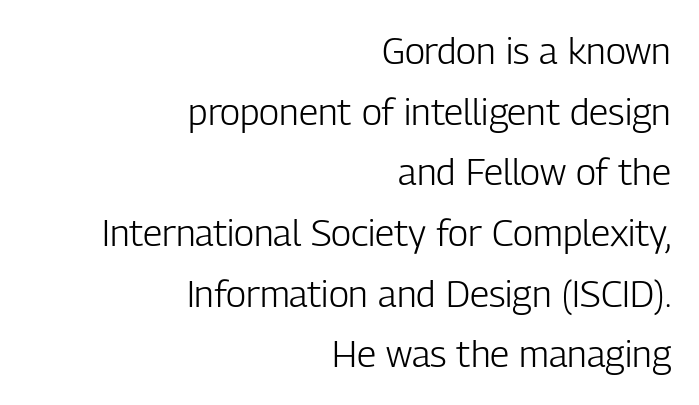
{"serif": "no", "italic": "no", "bold": "no", "weight": "light", "width": "condensed", "stroke_contrast": "low", "x_height": "medium", "monospaced": "no", "underline": "no", "align": "right", "line_spacing": "normal", "line_spacing_ratio": 1.64, "letter_spacing": "normal", "letter_spacing_em": 0.0, "glyph_px": 37}
